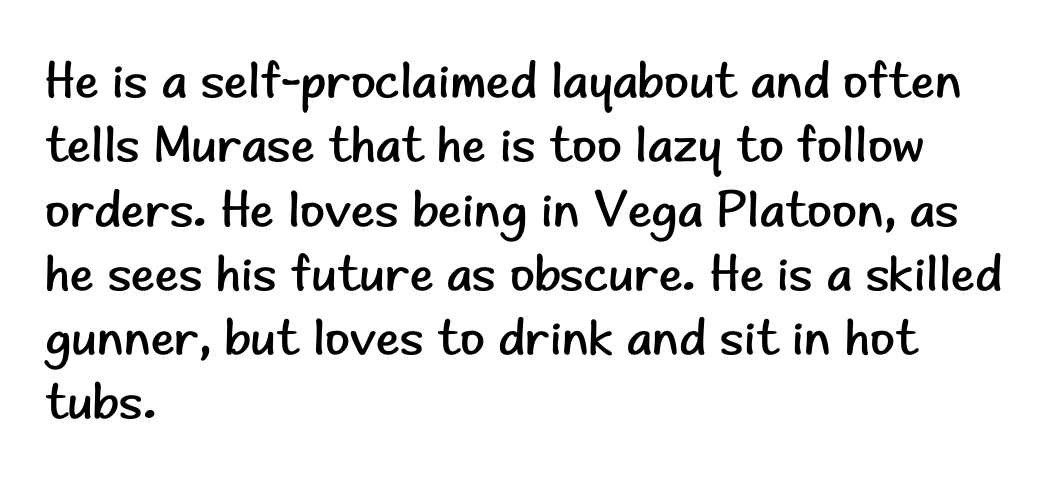
Q: Is the text bold? A: No.
Q: Is the text italic (slanted)? A: No, it is upright.
Q: Is the typeface a serif or a sans-serif typeface? A: Sans-serif.
Q: Is the text underlined? A: No.
Q: How is the paragraph aligned? A: Left-aligned.
Q: Is the spacing between letters normal or unusually wide? A: Normal.
Q: Is the spacing between lines tight, normal or loose? A: Normal.
Q: Width (condensed, normal, or wide)? A: Normal.
Q: Stroke contrast? A: Low.
Q: x-height? A: Small.
Q: Monospaced? A: No.
